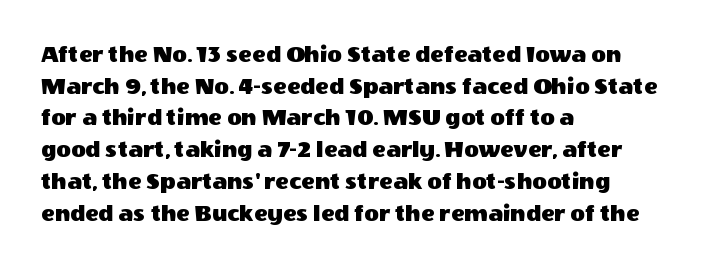
The rows are spaced the way most documents space them. No extra tracking has been applied to these lines. Which margin do the lines hug? The left one — the right edge is uneven. The gap between lines stays unmarked. If you drew a line through each stem, it would be perfectly vertical.
